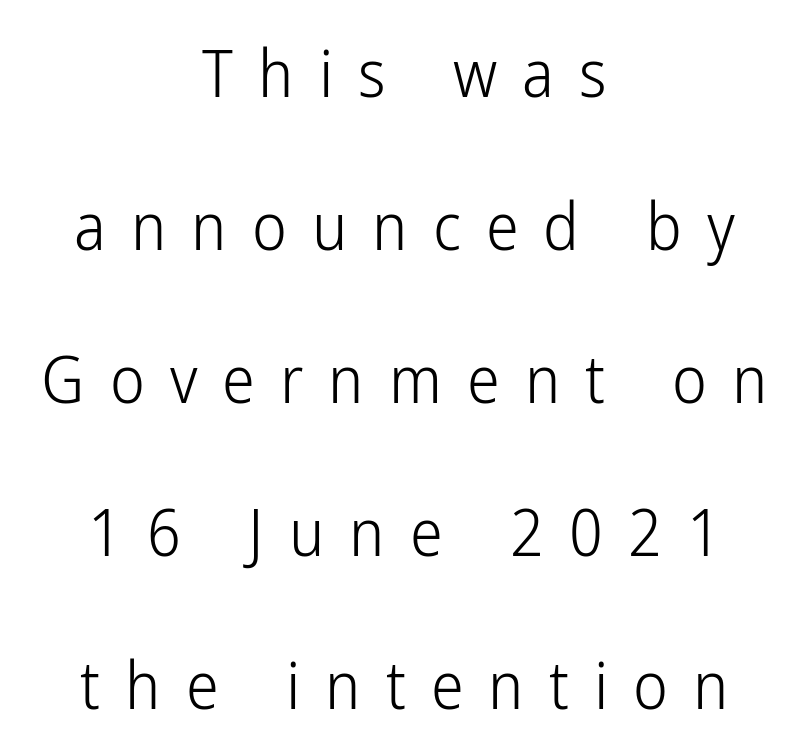
The image shows 66 px light, condensed sans-serif type, upright; set centered, loose line spacing (2.32x), unusually wide letter spacing (+0.38 em), not underlined; low stroke contrast and a medium x-height.
